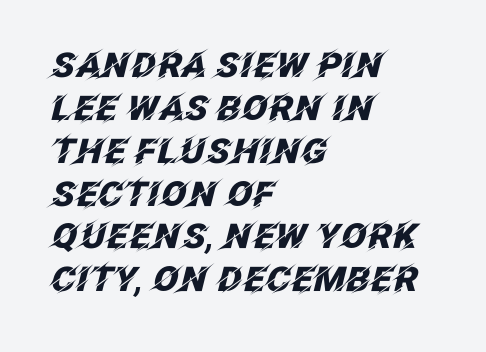
The image shows 34 px heavy type, italic (leaning right); set left-aligned, normal line spacing (1.26x), normal letter spacing, not underlined; low stroke contrast and a large x-height.
